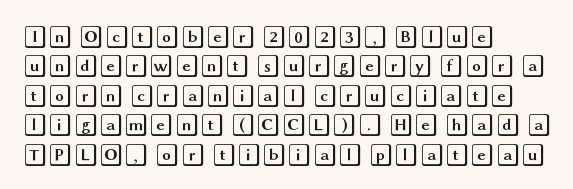
One-word summary of the alignment: left. Posture: vertical. The tracking reads as untouched default to a designer's eye. Each row of text sits above clean, open space. Does the leading feel generous? No, just average.
